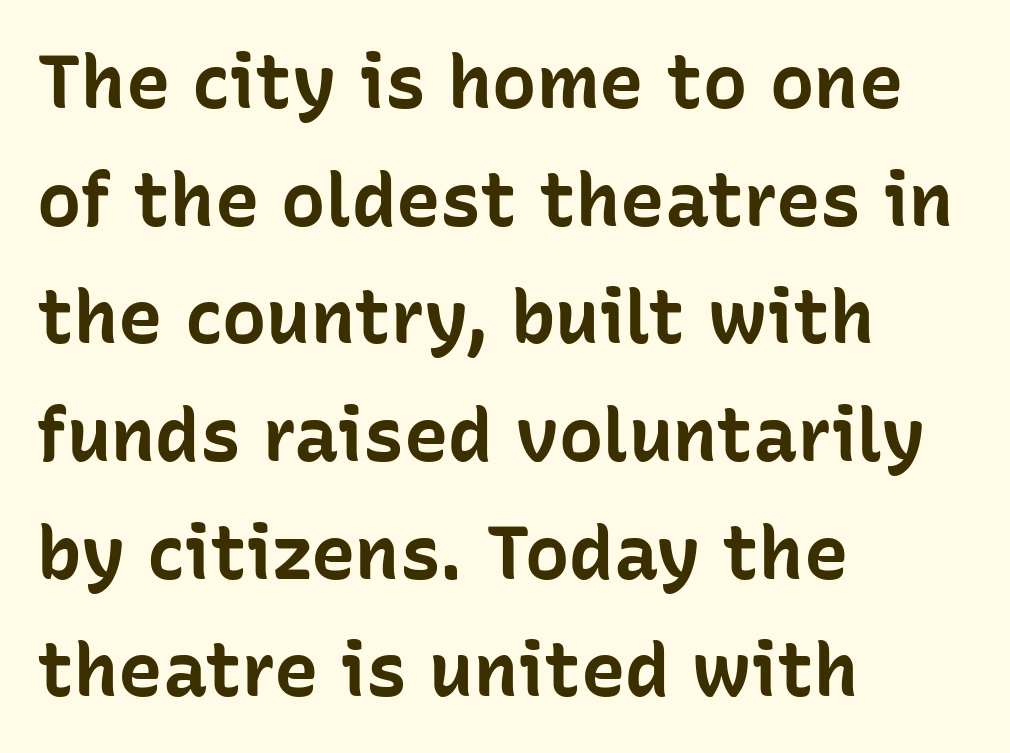
The image shows 74 px bold sans-serif type, upright; set left-aligned, normal line spacing (1.59x), normal letter spacing, not underlined; low stroke contrast and a medium x-height.
